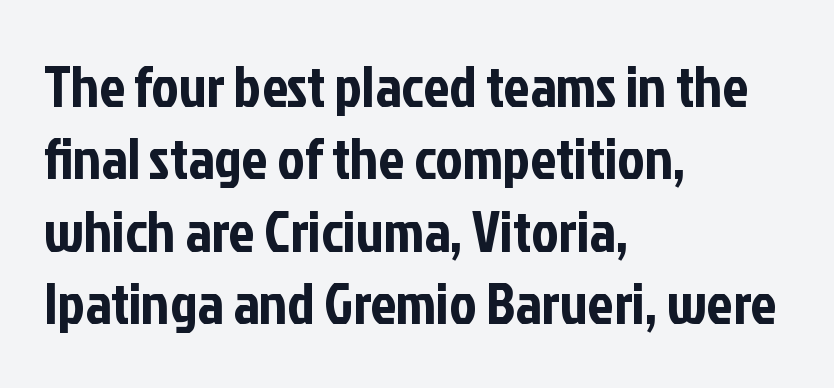
The image shows 58 px condensed sans-serif type, upright; set left-aligned, normal line spacing (1.25x), normal letter spacing, not underlined; low stroke contrast and a medium x-height.
